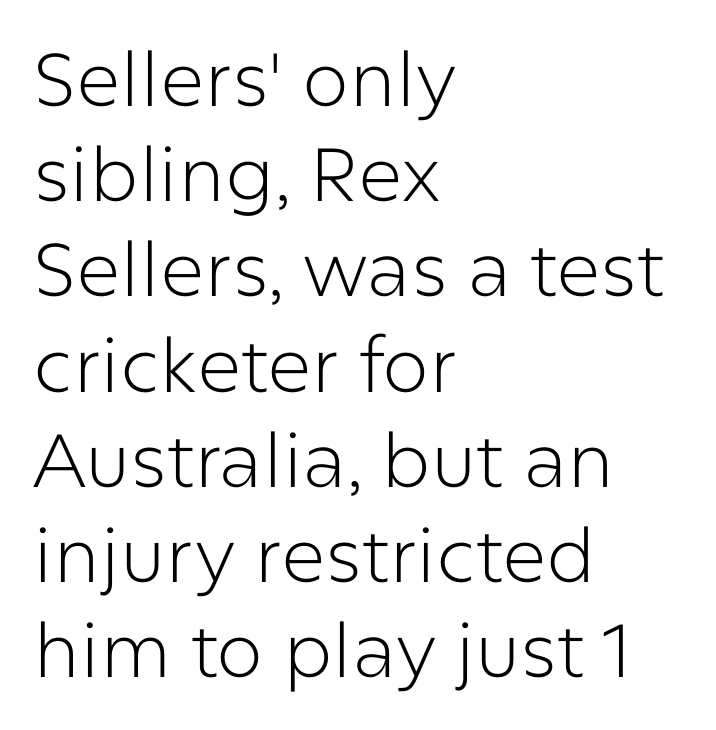
Q: Is the text bold? A: No.
Q: Is the text italic (slanted)? A: No, it is upright.
Q: Is the typeface a serif or a sans-serif typeface? A: Sans-serif.
Q: Is the text underlined? A: No.
Q: How is the paragraph aligned? A: Left-aligned.
Q: Is the spacing between letters normal or unusually wide? A: Normal.
Q: Is the spacing between lines tight, normal or loose? A: Normal.
Q: Width (condensed, normal, or wide)? A: Normal.
Q: Stroke contrast? A: Low.
Q: x-height? A: Medium.
Q: Monospaced? A: No.
